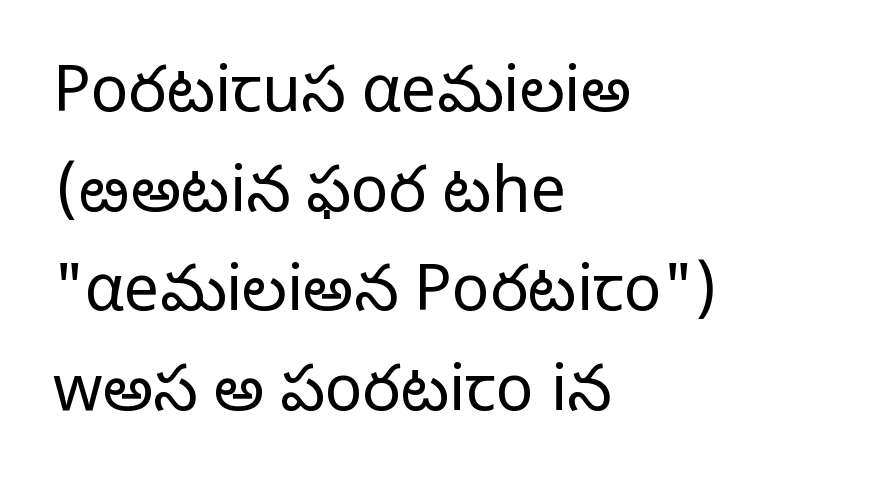
This rendering uses left alignment, leaving the right contour irregular. Nope, not italic — everything's standing straight. The rendering keeps characters at their native spacing. Letters have the restrained weight of plain body copy at most. Is this a fixed-width face? No — the glyphs have proportional, varying widths.
